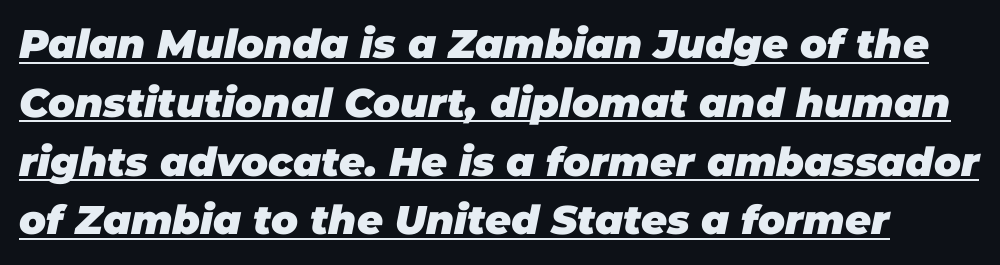
The passage shown is typed in a proportional face where columns would drift. Does the lettering tilt? It does — this is italic. The specimen includes a rule beneath the text block's lines. Observe the ordinary spacing: letters are neighbours, not strangers. Interline gaps are of average width in this sample. A full-strength bold gives these letters their thick strokes.
